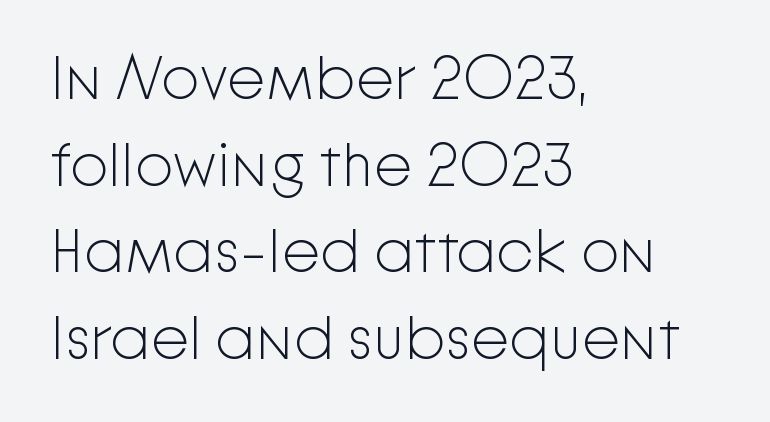
Note the varied advance widths — an 'i' is clearly narrower than an 'm'. The font sits on the lighter half of the weight spectrum, regular included. Characters follow at the spacing the type designer built in. Check under the words: just untouched page.
